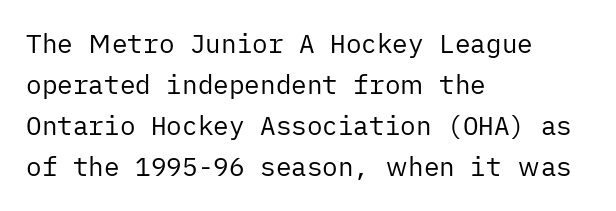
{"italic": "no", "bold": "no", "underline": "no", "align": "left", "line_spacing": "normal", "line_spacing_ratio": 1.58, "letter_spacing": "normal", "letter_spacing_em": 0.0, "glyph_px": 26}
